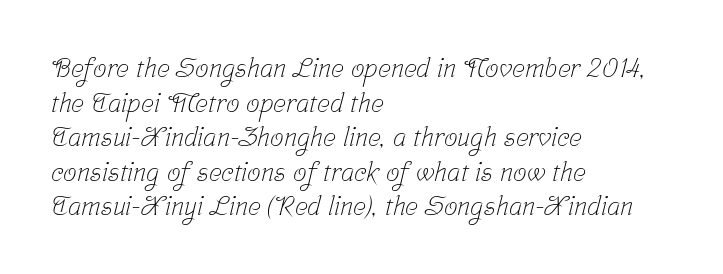
{"bold": "no", "underline": "no", "align": "left", "line_spacing": "normal", "line_spacing_ratio": 1.28, "letter_spacing": "normal", "letter_spacing_em": 0.0, "glyph_px": 27}
